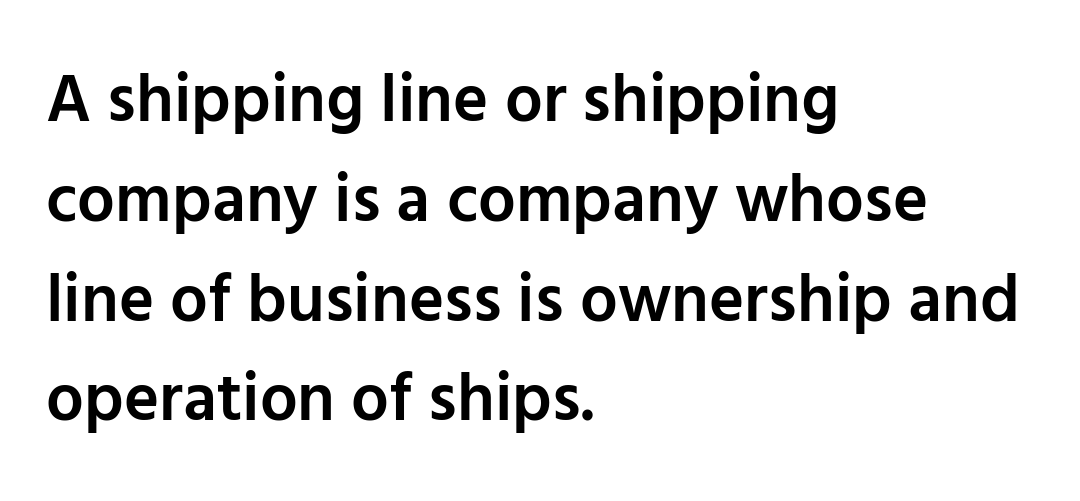
The image shows 67 px semibold sans-serif type, upright; set left-aligned, normal line spacing (1.49x), normal letter spacing, not underlined; low stroke contrast and a medium x-height.
